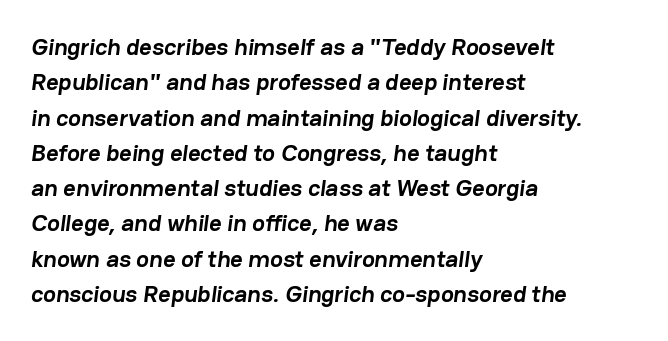
{"bold": "yes", "underline": "no", "align": "left", "line_spacing": "normal", "line_spacing_ratio": 1.47, "letter_spacing": "normal", "letter_spacing_em": 0.0, "glyph_px": 24}
